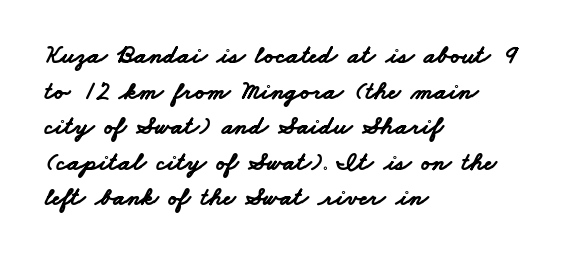
{"bold": "yes", "underline": "no", "align": "left", "line_spacing": "normal", "line_spacing_ratio": 1.37, "letter_spacing": "normal", "letter_spacing_em": 0.0, "glyph_px": 26}
